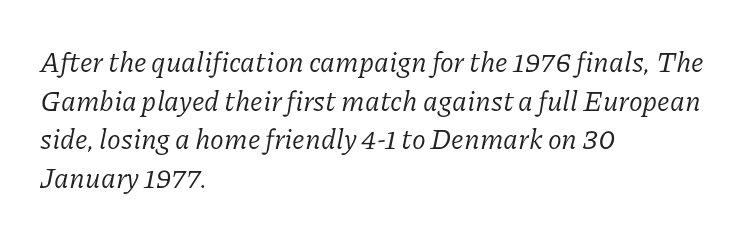
{"serif": "yes", "italic": "yes", "lean": "right", "slant_degrees": 11, "bold": "no", "weight": "regular", "width": "normal", "stroke_contrast": "low", "x_height": "medium", "monospaced": "no", "underline": "no", "align": "left", "line_spacing": "normal", "line_spacing_ratio": 1.38, "letter_spacing": "normal", "letter_spacing_em": 0.0, "glyph_px": 28}
